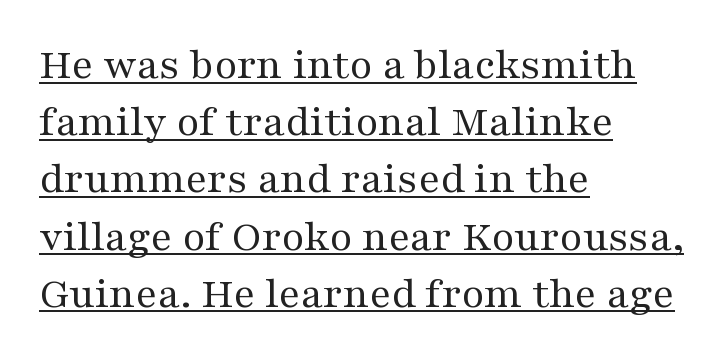
Q: Is the text bold? A: No.
Q: Is the text italic (slanted)? A: No, it is upright.
Q: Is the typeface a serif or a sans-serif typeface? A: Serif.
Q: Is the text underlined? A: Yes.
Q: How is the paragraph aligned? A: Left-aligned.
Q: Is the spacing between letters normal or unusually wide? A: Normal.
Q: Is the spacing between lines tight, normal or loose? A: Normal.
Q: Width (condensed, normal, or wide)? A: Wide.
Q: Stroke contrast? A: Medium.
Q: x-height? A: Medium.
Q: Monospaced? A: No.
